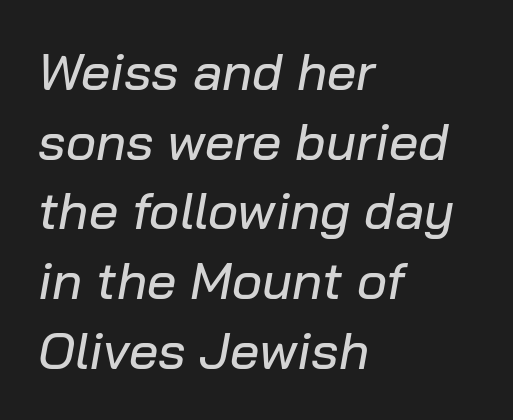
Q: Is the text italic (slanted)? A: Yes, it leans right by about 10 degrees.
Q: Is the text underlined? A: No.
Q: How is the paragraph aligned? A: Left-aligned.
Q: Is the spacing between letters normal or unusually wide? A: Normal.
Q: Is the spacing between lines tight, normal or loose? A: Normal.
Q: Width (condensed, normal, or wide)? A: Normal.
Q: Stroke contrast? A: Low.
Q: x-height? A: Medium.
Q: Monospaced? A: No.
